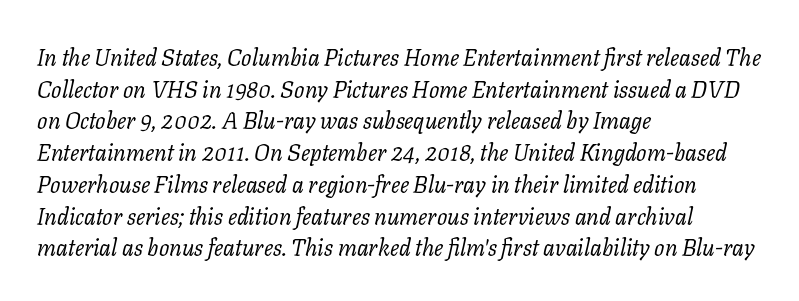
Vertical stems look standard width or narrower in stroke. The typography opts for an oblique posture over an upright one. You could call the tracking neutral — neither tight nor loose. Check under the words: just untouched page. The leading is moderate, giving the passage an even texture. Is the block centered? No — it sits flush against the left margin.
